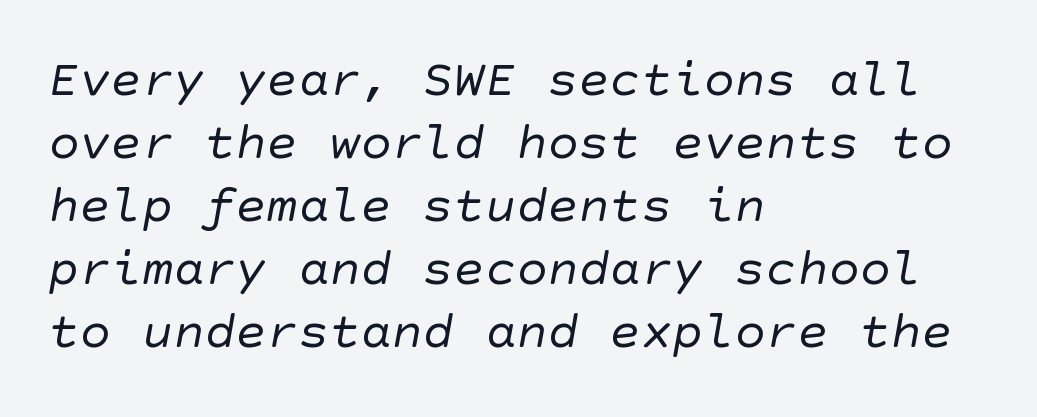
Q: Is the text bold? A: No.
Q: Is the typeface a serif or a sans-serif typeface? A: Sans-serif.
Q: Is the text underlined? A: No.
Q: How is the paragraph aligned? A: Left-aligned.
Q: Is the spacing between letters normal or unusually wide? A: Normal.
Q: Width (condensed, normal, or wide)? A: Normal.
Q: Stroke contrast? A: Low.
Q: x-height? A: Large.
